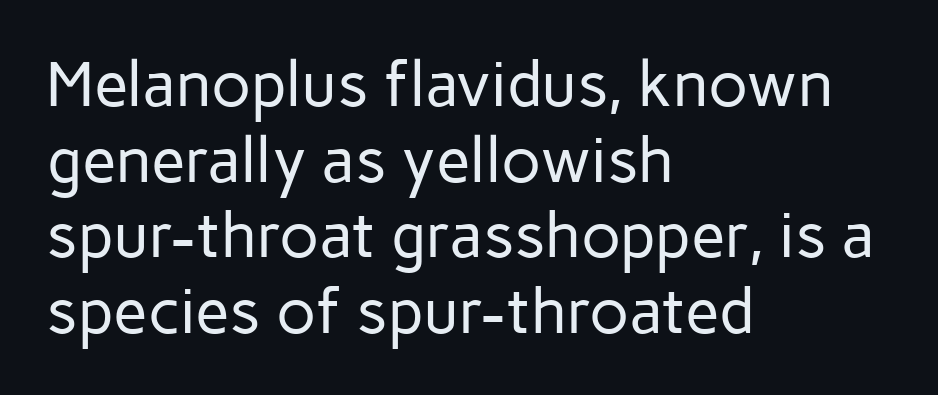
The lines are quadded left. No extra tracking has been applied to these lines. Every stem runs plumb, perpendicular to the baseline. Varying glyph widths throughout — classic text-font behaviour. Lines of text with bare space underneath. The type family on display is of the sans-serif kind.
